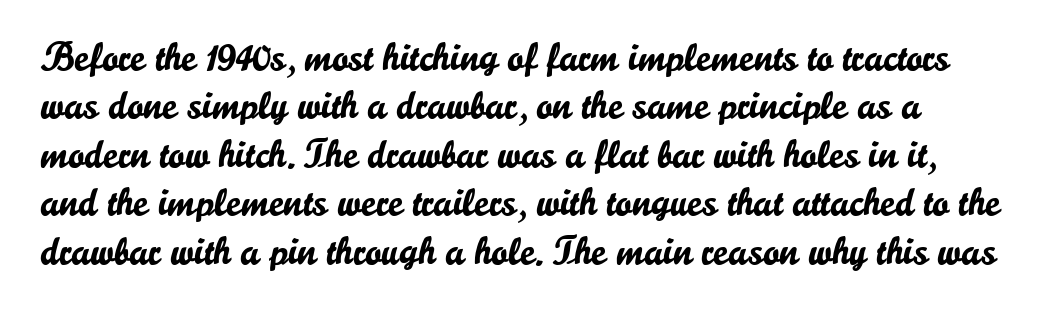
Q: Is the text italic (slanted)? A: Yes.
Q: Is the typeface a serif or a sans-serif typeface? A: Sans-serif.
Q: Is the text underlined? A: No.
Q: Is the spacing between letters normal or unusually wide? A: Normal.
Q: Width (condensed, normal, or wide)? A: Normal.
Q: Stroke contrast? A: Low.
Q: x-height? A: Small.
Q: Monospaced? A: No.
